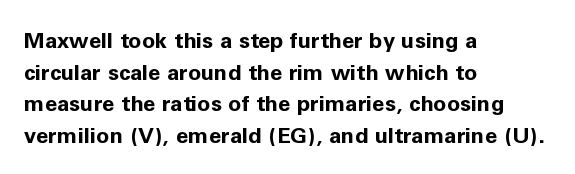
Q: Is the text bold? A: Yes.
Q: Is the text italic (slanted)? A: No, it is upright.
Q: Is the text underlined? A: No.
Q: How is the paragraph aligned? A: Left-aligned.
Q: Is the spacing between letters normal or unusually wide? A: Normal.
Q: Is the spacing between lines tight, normal or loose? A: Normal.
